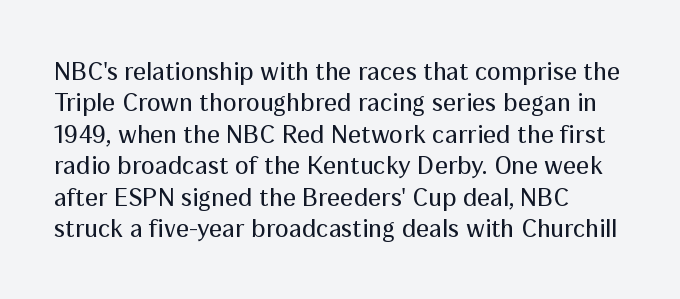
Beneath every word, the page is bare. Tracking here is standard; glyphs follow each other at the usual distance. These glyphs show unthickened strokes, regular width or finer. Notice how the stems are strictly vertical — no italics here.
